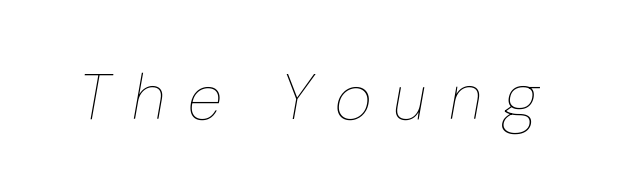
Q: Is the text bold? A: No.
Q: Is the text italic (slanted)? A: Yes, it leans right by about 10 degrees.
Q: Is the text underlined? A: No.
Q: Is the spacing between letters normal or unusually wide? A: Unusually wide.
Q: Width (condensed, normal, or wide)? A: Normal.
Q: Stroke contrast? A: Low.
Q: x-height? A: Medium.
Q: Monospaced? A: No.
